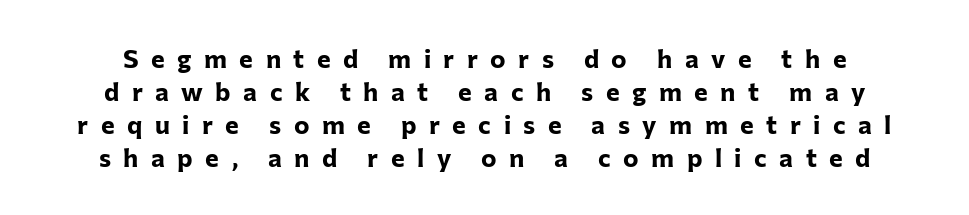
The image shows 26 px bold type, upright; set normal line spacing (1.27x), unusually wide letter spacing (+0.48 em), not underlined.
